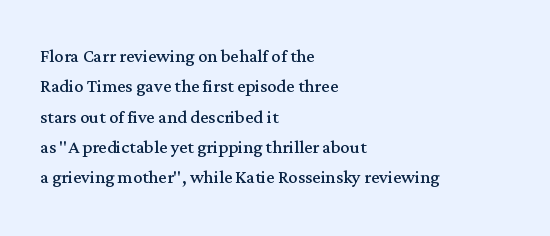
{"italic": "no", "bold": "no", "underline": "no", "align": "left", "line_spacing": "normal", "line_spacing_ratio": 1.32, "letter_spacing": "normal", "letter_spacing_em": 0.0, "glyph_px": 23}
